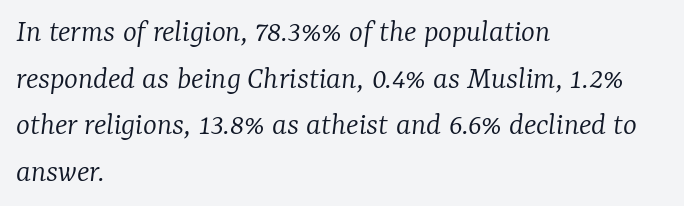
All the whitespace from short lines collects on the right. The rendering shows small feet on the letterforms — a serif design. The text carries the slant typical of an italic or oblique font. This rendering features lettering with no underline. Leading: standard.
